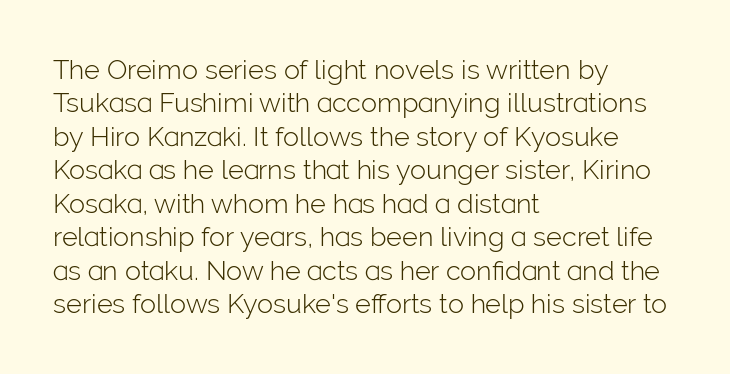
Q: Is the text bold? A: No.
Q: Is the text italic (slanted)? A: No, it is upright.
Q: Is the text underlined? A: No.
Q: How is the paragraph aligned? A: Left-aligned.
Q: Is the spacing between letters normal or unusually wide? A: Normal.
